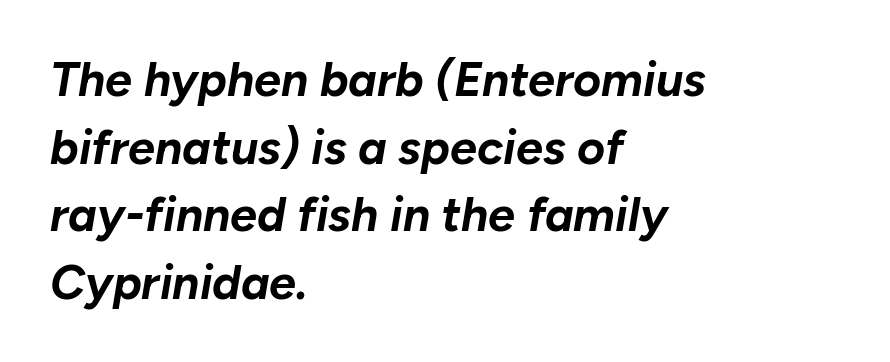
Q: Is the text bold? A: Yes.
Q: Is the text italic (slanted)? A: Yes, it leans right by about 10 degrees.
Q: Is the text underlined? A: No.
Q: How is the paragraph aligned? A: Left-aligned.
Q: Is the spacing between letters normal or unusually wide? A: Normal.
Q: Is the spacing between lines tight, normal or loose? A: Normal.
Q: Width (condensed, normal, or wide)? A: Normal.
Q: Stroke contrast? A: Low.
Q: x-height? A: Medium.
Q: Monospaced? A: No.
